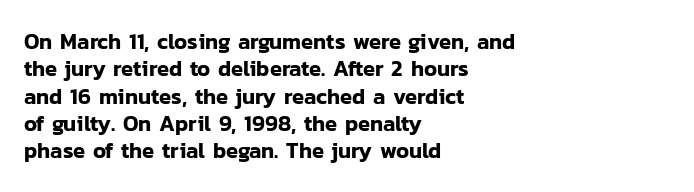
Q: Is the text italic (slanted)? A: No, it is upright.
Q: Is the text underlined? A: No.
Q: How is the paragraph aligned? A: Left-aligned.
Q: Is the spacing between letters normal or unusually wide? A: Normal.
